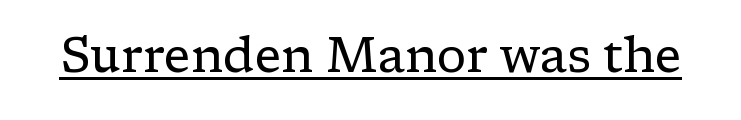
Q: Is the text bold? A: No.
Q: Is the text italic (slanted)? A: No, it is upright.
Q: Is the typeface a serif or a sans-serif typeface? A: Serif.
Q: Is the text underlined? A: Yes.
Q: Is the spacing between letters normal or unusually wide? A: Normal.
Q: Width (condensed, normal, or wide)? A: Normal.
Q: Stroke contrast? A: Low.
Q: x-height? A: Medium.
Q: Monospaced? A: No.
